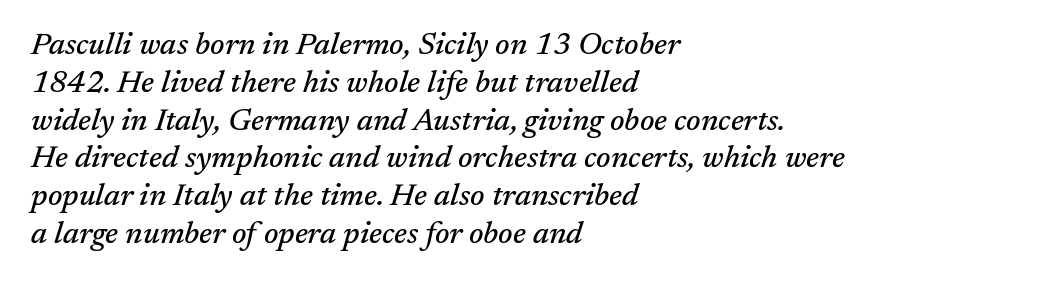
{"serif": "yes", "italic": "yes", "lean": "right", "slant_degrees": 17, "width": "normal", "stroke_contrast": "medium", "x_height": "medium", "monospaced": "no", "underline": "no", "align": "left", "line_spacing_ratio": 1.22, "letter_spacing": "normal", "letter_spacing_em": 0.0, "glyph_px": 31}
